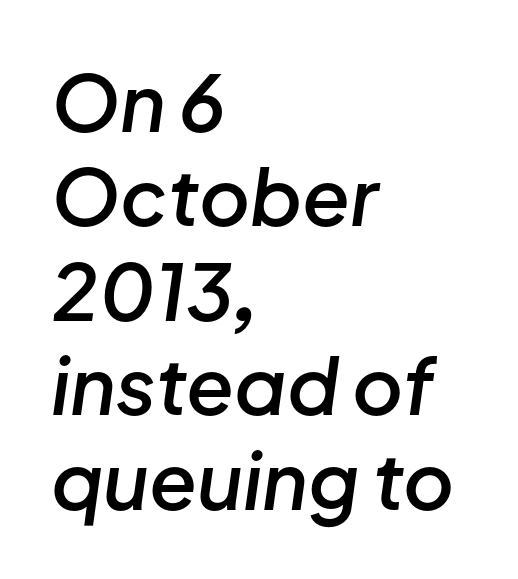
Q: Is the text bold? A: Semi-bold.
Q: Is the text italic (slanted)? A: Yes, it leans right by about 8 degrees.
Q: Is the text underlined? A: No.
Q: How is the paragraph aligned? A: Left-aligned.
Q: Is the spacing between letters normal or unusually wide? A: Normal.
Q: Width (condensed, normal, or wide)? A: Normal.
Q: Stroke contrast? A: Low.
Q: x-height? A: Medium.
Q: Monospaced? A: No.
